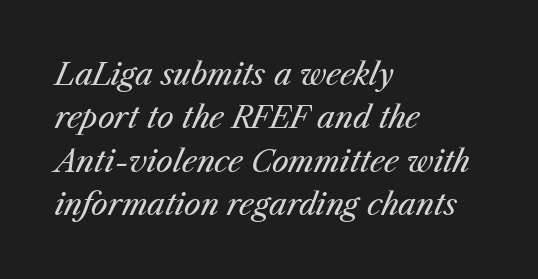
Rendered with sloped, italic letterforms. Note the varied advance widths — an 'i' is clearly narrower than an 'm'. The strip under each line holds only bare page. The horizontal fit of the characters is conventional and even. Caption: multi-line text, flush left, ragged right.
